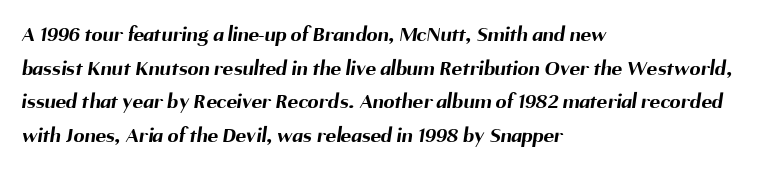
{"bold": "yes", "underline": "no", "align": "left", "line_spacing": "normal", "line_spacing_ratio": 1.53, "letter_spacing": "normal", "letter_spacing_em": 0.0, "glyph_px": 22}
